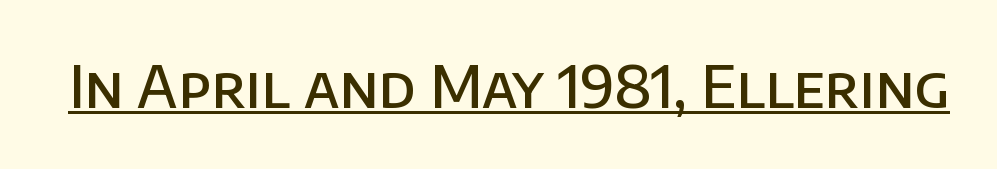
A typesetter would call this zero additional tracking. These words are printed semibold, heavier than regular yet not bold. A typesetter would call this proportional, since set widths differ per character. The lettering holds an erect, upright posture throughout. Look at the bottom of the vertical strokes: they stop flat, with no serifs.
